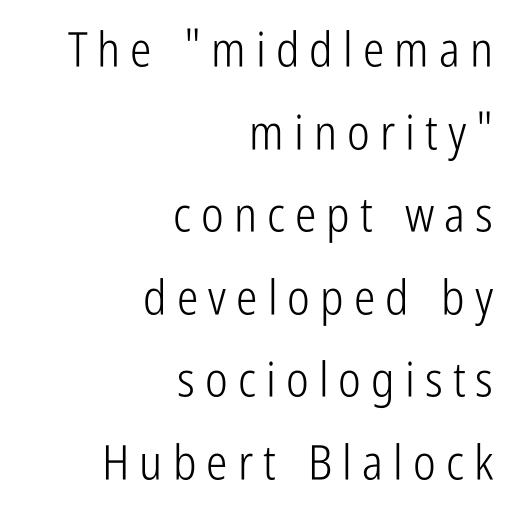
The image shows 48 px light, condensed sans-serif type, upright; set right-aligned, line spacing 1.72x, unusually wide letter spacing (+0.21 em), not underlined; low stroke contrast and a medium x-height.
